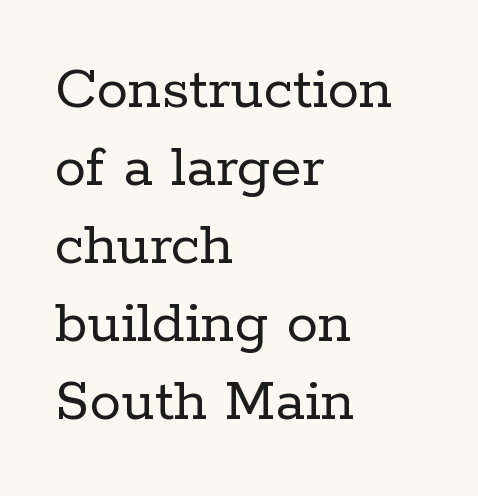
Q: Is the text bold? A: No.
Q: Is the text italic (slanted)? A: No, it is upright.
Q: Is the typeface a serif or a sans-serif typeface? A: Serif.
Q: Is the text underlined? A: No.
Q: How is the paragraph aligned? A: Left-aligned.
Q: Is the spacing between letters normal or unusually wide? A: Normal.
Q: Width (condensed, normal, or wide)? A: Normal.
Q: Stroke contrast? A: Low.
Q: x-height? A: Medium.
Q: Monospaced? A: No.
